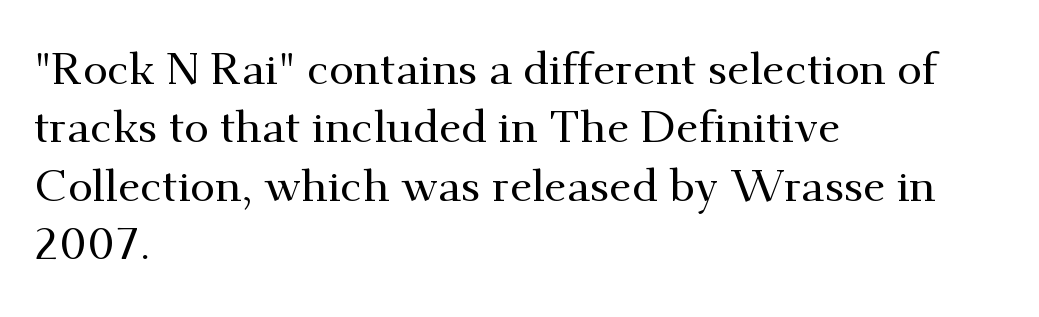
The image shows 45 px serif type, upright; set left-aligned, normal line spacing (1.3x), normal letter spacing, not underlined; medium stroke contrast and a small x-height.
